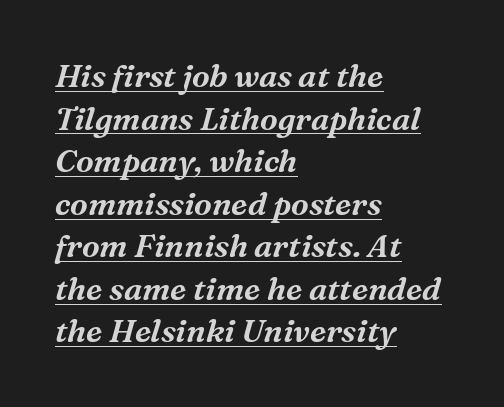
{"serif": "yes", "italic": "yes", "lean": "right", "slant_degrees": 16, "width": "normal", "stroke_contrast": "medium", "x_height": "medium", "monospaced": "no", "underline": "yes", "align": "left", "line_spacing": "normal", "line_spacing_ratio": 1.33, "letter_spacing": "normal", "letter_spacing_em": 0.0, "glyph_px": 32}
